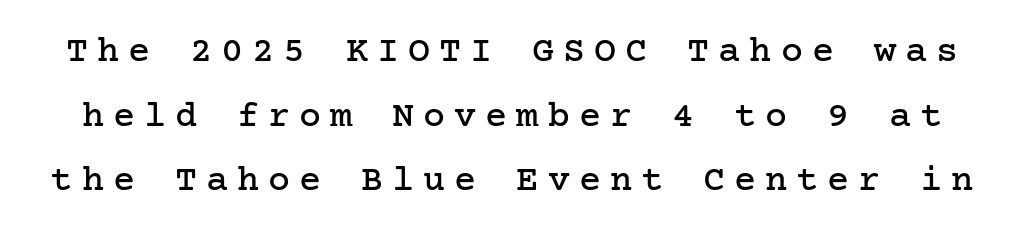
The image shows 37 px serif type, upright; set line spacing 1.75x, unusually wide letter spacing (+0.24 em), not underlined; low stroke contrast and a medium x-height.
